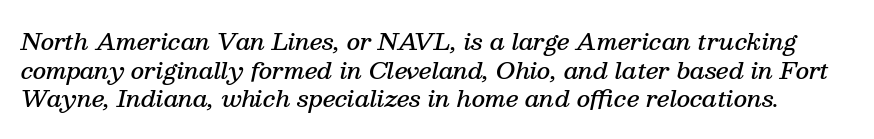
The baseline area is clear. Stroke thickness is moderately raised; the sample reads as semibold. The vertical gap from one line to the next is medium. Is the letter spacing exaggerated? No — it looks like the ordinary default. The rendering applies a slant to the glyphs.
